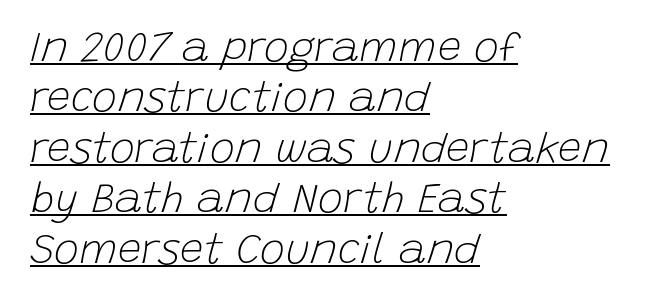
Q: Is the text bold? A: No.
Q: Is the text italic (slanted)? A: Yes, it leans right by about 15 degrees.
Q: Is the text underlined? A: Yes.
Q: How is the paragraph aligned? A: Left-aligned.
Q: Is the spacing between letters normal or unusually wide? A: Normal.
Q: Width (condensed, normal, or wide)? A: Normal.
Q: Stroke contrast? A: Low.
Q: x-height? A: Large.
Q: Monospaced? A: No.
